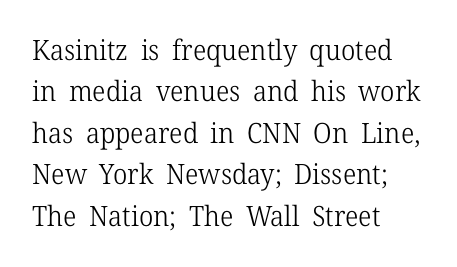
Q: Is the text bold? A: No.
Q: Is the text italic (slanted)? A: No, it is upright.
Q: Is the typeface a serif or a sans-serif typeface? A: Serif.
Q: Is the text underlined? A: No.
Q: How is the paragraph aligned? A: Left-aligned.
Q: Is the spacing between letters normal or unusually wide? A: Normal.
Q: Is the spacing between lines tight, normal or loose? A: Normal.
Q: Width (condensed, normal, or wide)? A: Normal.
Q: Stroke contrast? A: Low.
Q: x-height? A: Medium.
Q: Monospaced? A: No.
